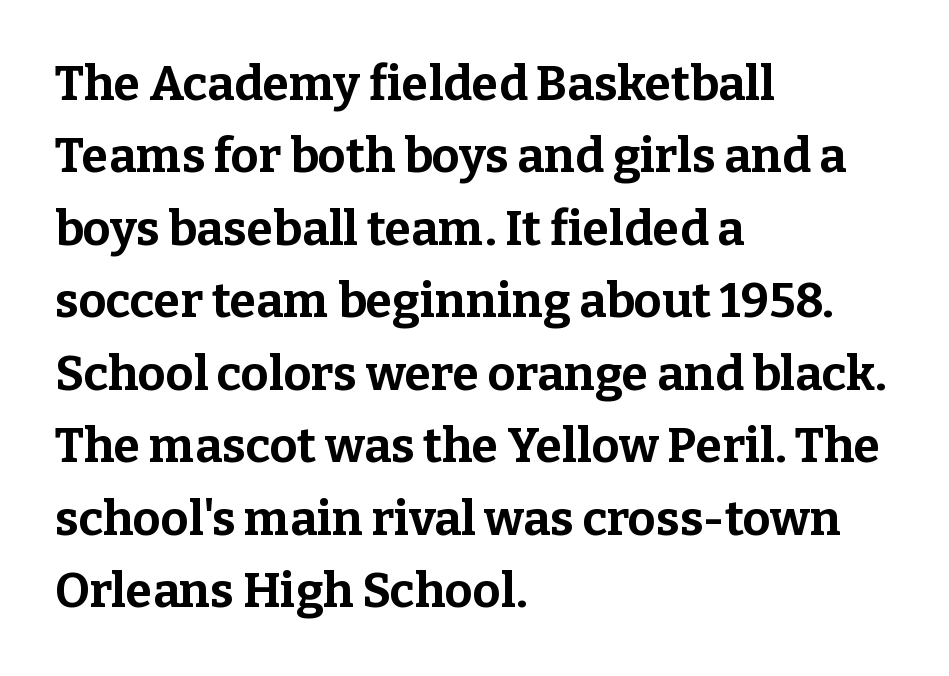
Q: Is the text bold? A: Yes.
Q: Is the text italic (slanted)? A: No, it is upright.
Q: Is the typeface a serif or a sans-serif typeface? A: Serif.
Q: Is the text underlined? A: No.
Q: How is the paragraph aligned? A: Left-aligned.
Q: Is the spacing between letters normal or unusually wide? A: Normal.
Q: Is the spacing between lines tight, normal or loose? A: Normal.
Q: Width (condensed, normal, or wide)? A: Normal.
Q: Stroke contrast? A: Low.
Q: x-height? A: Medium.
Q: Monospaced? A: No.
